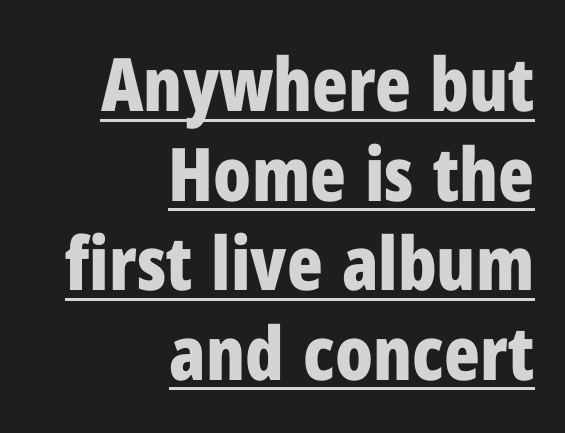
Spacing between characters is what you'd get straight out of the box. Font category for this specimen: sans-serif. The typography opts for an upright posture over an oblique one. The passage shown is typed in a proportional face where columns would drift. Underlining? Definitely there. Heavy-handed strokes throughout: this text is bold.
